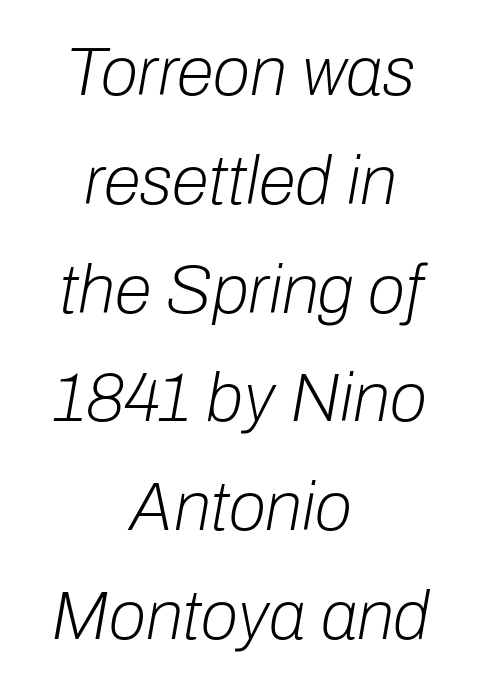
The passage shown is typed in a proportional face where columns would drift. Check under the words: just untouched page. Normally led — the rows are evenly, conventionally spaced. Honestly, the letter spacing is just normal — you wouldn't notice it. No chunkiness to these letters — they're not bold.
